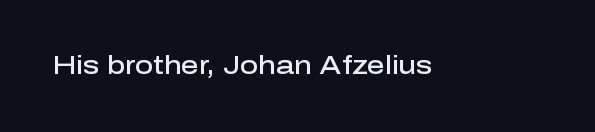
{"italic": "no", "bold": "semi", "underline": "no", "letter_spacing": "normal", "letter_spacing_em": 0.0, "glyph_px": 25}
